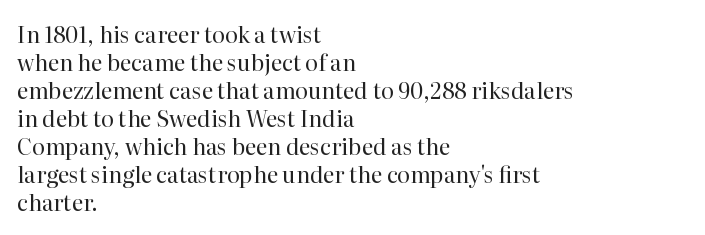
Q: Is the text bold? A: No.
Q: Is the text italic (slanted)? A: No, it is upright.
Q: Is the text underlined? A: No.
Q: How is the paragraph aligned? A: Left-aligned.
Q: Is the spacing between letters normal or unusually wide? A: Normal.
Q: Is the spacing between lines tight, normal or loose? A: Normal.
